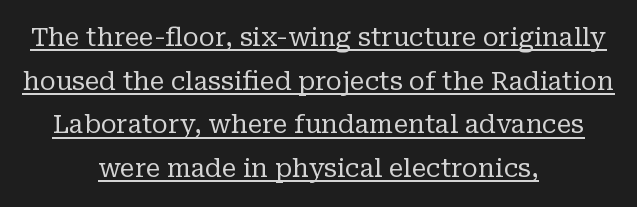
The image shows 25 px text type, upright; set centered, line spacing 1.75x, normal letter spacing, underlined.
